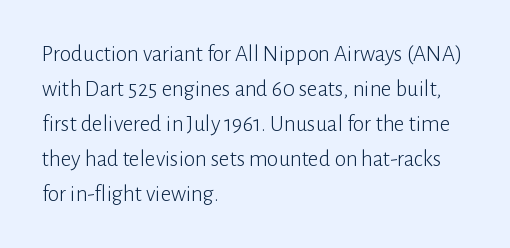
{"italic": "no", "bold": "no", "underline": "no", "align": "left", "line_spacing": "normal", "line_spacing_ratio": 1.52, "letter_spacing": "normal", "letter_spacing_em": 0.0, "glyph_px": 23}
